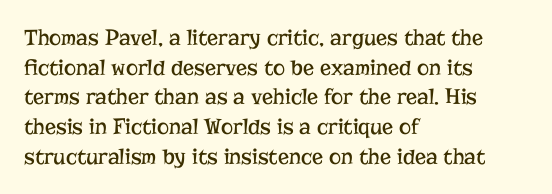
The image shows 23 px text type, upright; set left-aligned, normal line spacing (1.29x), normal letter spacing, not underlined.
